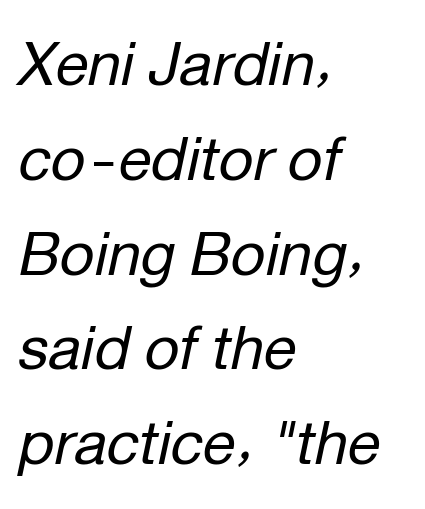
Vertical spacing — default. Visually the block forms a straight wall on the left and a jagged coastline on the right. Think standard paragraph weight, or any step lighter than that. The letters are slanted; this is an italic face. Spacing verdict: proportional, widths tailored to each character.
